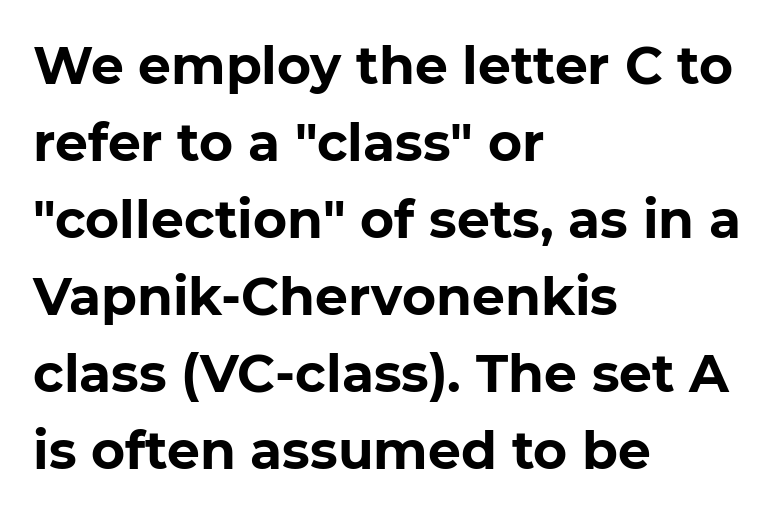
{"serif": "no", "italic": "no", "bold": "yes", "weight": "bold", "width": "normal", "stroke_contrast": "low", "x_height": "medium", "monospaced": "no", "underline": "no", "align": "left", "line_spacing": "normal", "line_spacing_ratio": 1.48, "letter_spacing": "normal", "letter_spacing_em": 0.0, "glyph_px": 52}
